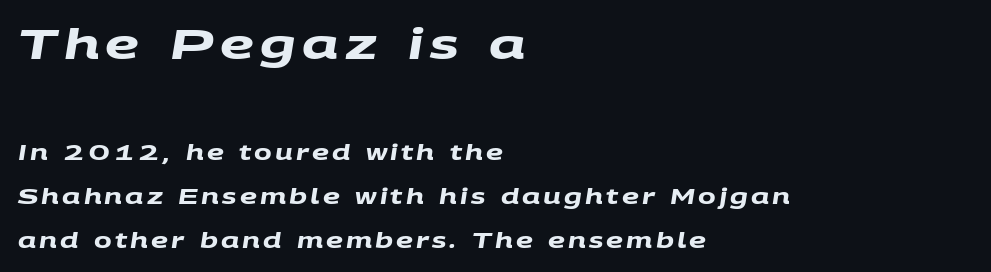
Q: Is the text bold? A: Yes.
Q: Is the typeface a serif or a sans-serif typeface? A: Sans-serif.
Q: Is the text underlined? A: No.
Q: How is the paragraph aligned? A: Left-aligned.
Q: Is the spacing between lines tight, normal or loose? A: Loose.
Q: Which block of text is set in a larger size, the first (top) or the second (bottom)? A: The first (top) one.
Q: Width (condensed, normal, or wide)? A: Wide.
Q: Stroke contrast? A: Medium.
Q: x-height? A: Large.
Q: Monospaced? A: No.
